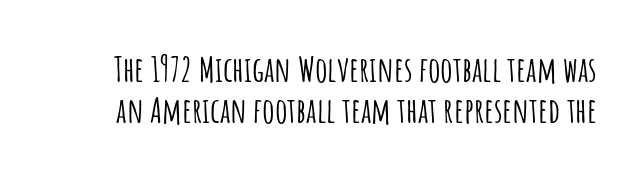
{"serif": "no", "italic": "no", "width": "condensed", "stroke_contrast": "low", "x_height": "large", "monospaced": "no", "underline": "no", "line_spacing_ratio": 1.16, "letter_spacing": "normal", "letter_spacing_em": 0.0, "glyph_px": 35}
